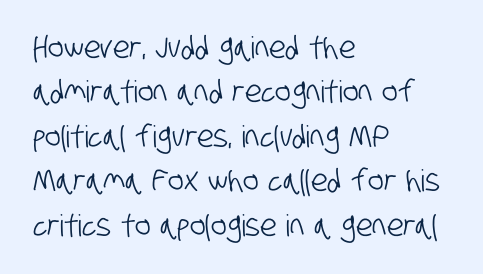
Q: Is the typeface a serif or a sans-serif typeface? A: Sans-serif.
Q: Is the text underlined? A: No.
Q: How is the paragraph aligned? A: Left-aligned.
Q: Is the spacing between letters normal or unusually wide? A: Normal.
Q: Is the spacing between lines tight, normal or loose? A: Normal.
Q: Width (condensed, normal, or wide)? A: Condensed.
Q: Stroke contrast? A: Low.
Q: x-height? A: Large.
Q: Monospaced? A: No.
